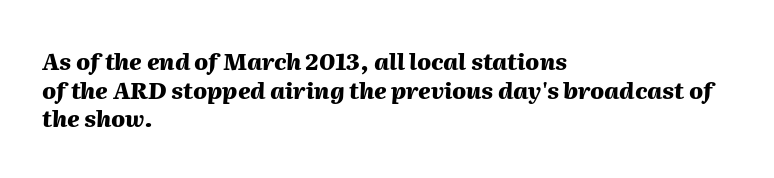
Check the space under the baseline: it is left empty. Look at the tracking — it's just the regular setting, nothing added. The compositor pushed each line to the left boundary. Bold? Absolutely — the strokes are thick and heavy.
